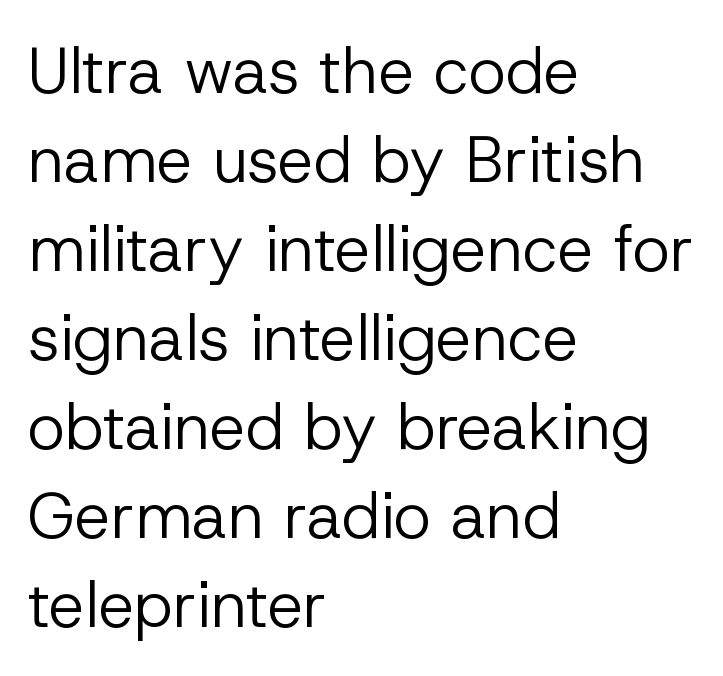
The image shows 64 px regular-weight sans-serif type, upright; set left-aligned, normal line spacing (1.39x), normal letter spacing, not underlined; low stroke contrast and a medium x-height.
